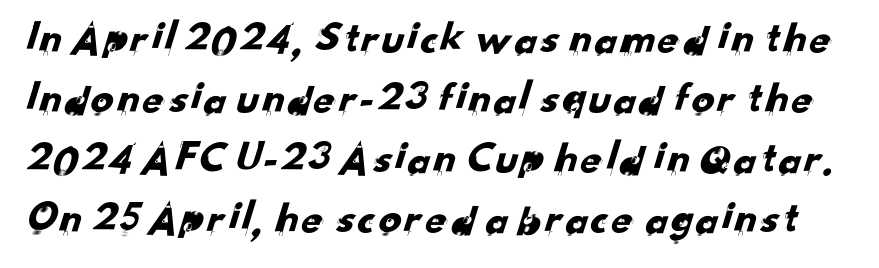
{"serif": "no", "width": "normal", "stroke_contrast": "low", "x_height": "small", "monospaced": "no", "underline": "no", "line_spacing": "normal", "line_spacing_ratio": 1.33, "letter_spacing": "normal", "letter_spacing_em": 0.0, "glyph_px": 45}
